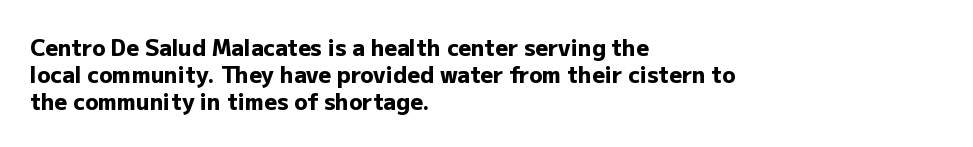
The image shows 22 px bold type, upright; set left-aligned, line spacing 1.22x, normal letter spacing, not underlined.
